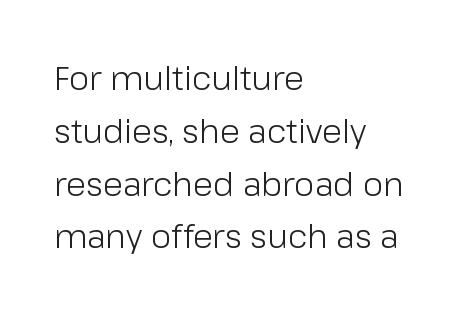
The image shows 33 px light sans-serif type, upright; set left-aligned, normal line spacing (1.6x), normal letter spacing, not underlined; low stroke contrast and a medium x-height.
